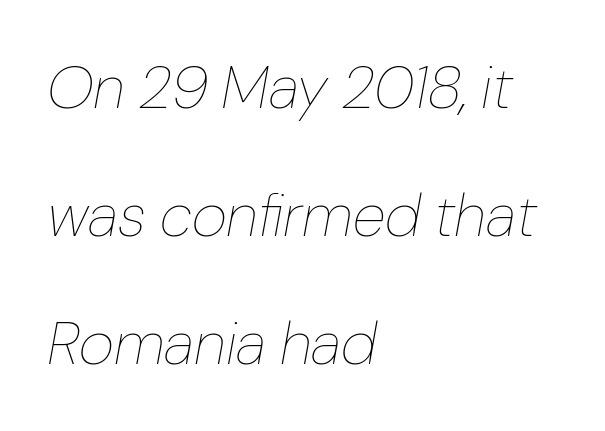
The passage shown is not underscored anywhere. Heft: none added — not bold. The rendering keeps characters at their native spacing. Is this a fixed-width face? No — the glyphs have proportional, varying widths. Italic: yes, the glyphs are oblique. Each line starts at the same left margin while the right side varies.
